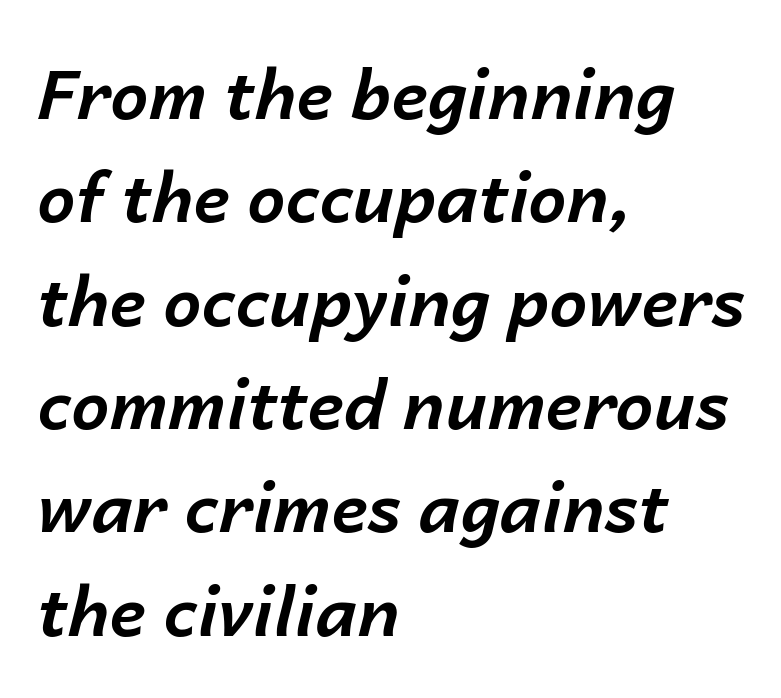
Honestly, there is no underline to notice here at all. The horizontal fit of the characters is conventional and even. Spacing verdict: proportional, widths tailored to each character. Whoever set this chose a conventional vertical rhythm. How heavy is the stroke? Heavy — this is a bold.
